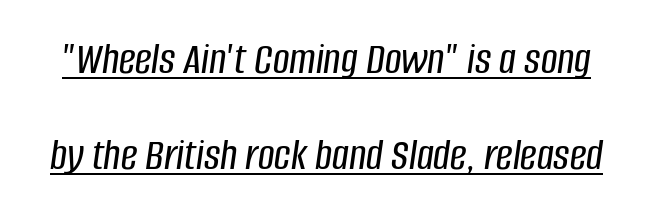
The image shows 46 px condensed type, italic (leaning right); set loose line spacing (2.09x), normal letter spacing, underlined; low stroke contrast and a large x-height.
